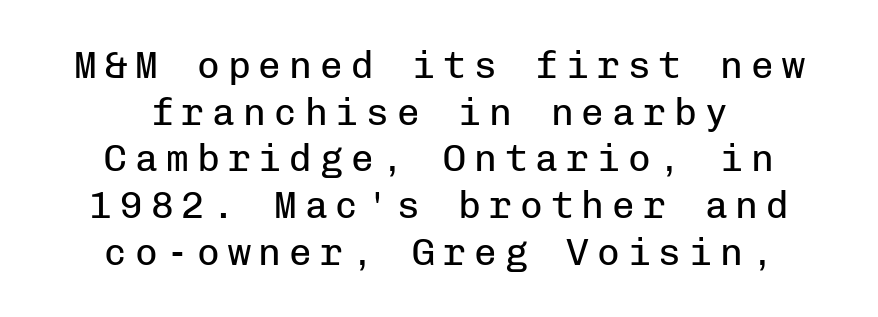
The image shows 38 px regular-weight sans-serif type, upright, monospaced; set centered, line spacing 1.23x, unusually wide letter spacing (+0.21 em), not underlined; low stroke contrast and a medium x-height.
